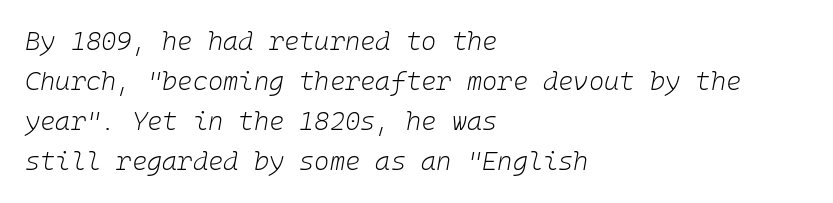
Q: Is the text bold? A: No.
Q: Is the text italic (slanted)? A: Yes, it leans right by about 10 degrees.
Q: Is the text underlined? A: No.
Q: How is the paragraph aligned? A: Left-aligned.
Q: Is the spacing between letters normal or unusually wide? A: Normal.
Q: Is the spacing between lines tight, normal or loose? A: Normal.
